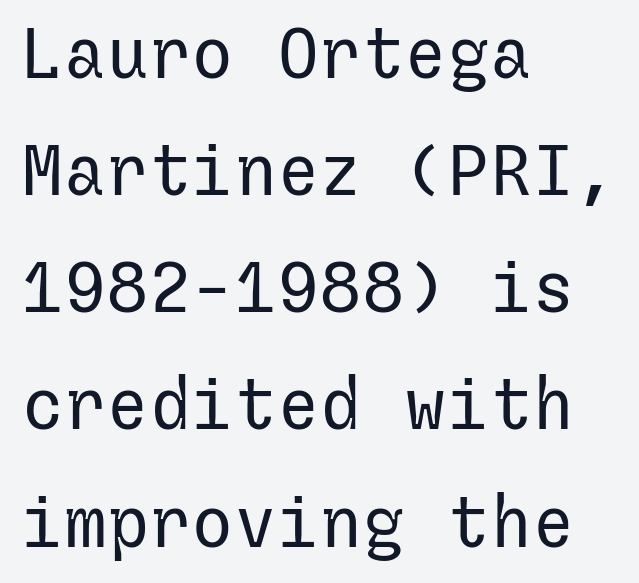
Horizontal bands of white between lines are of average thickness. Rendered with straight, roman letterforms. Bold? No — there's no thickening of the strokes. Is this a sans? Yes — the strokes have no serifs. How are the letters spaced? Ordinarily, with no added tracking.
